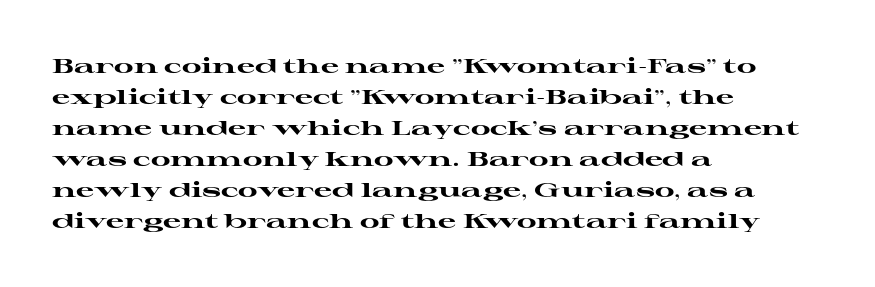
This is heavy type, rendered in bold. No extra tracking has been applied to these lines. The lines in this sample share a left origin and differ only in where they stop. A typesetter would call this leading conventional body-copy spacing. The typography opts for an upright posture over an oblique one. No word sits above an underline.
